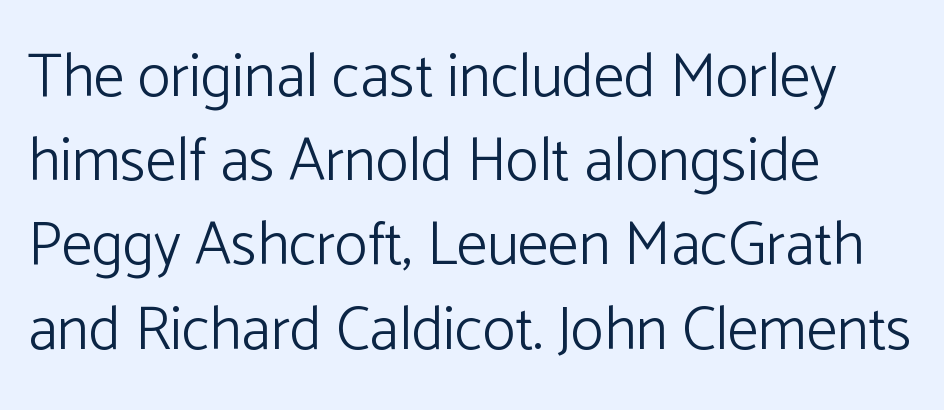
{"serif": "no", "italic": "no", "bold": "no", "weight": "light", "width": "normal", "stroke_contrast": "low", "x_height": "medium", "monospaced": "no", "underline": "no", "align": "left", "line_spacing": "normal", "line_spacing_ratio": 1.38, "letter_spacing": "normal", "letter_spacing_em": 0.0, "glyph_px": 61}
